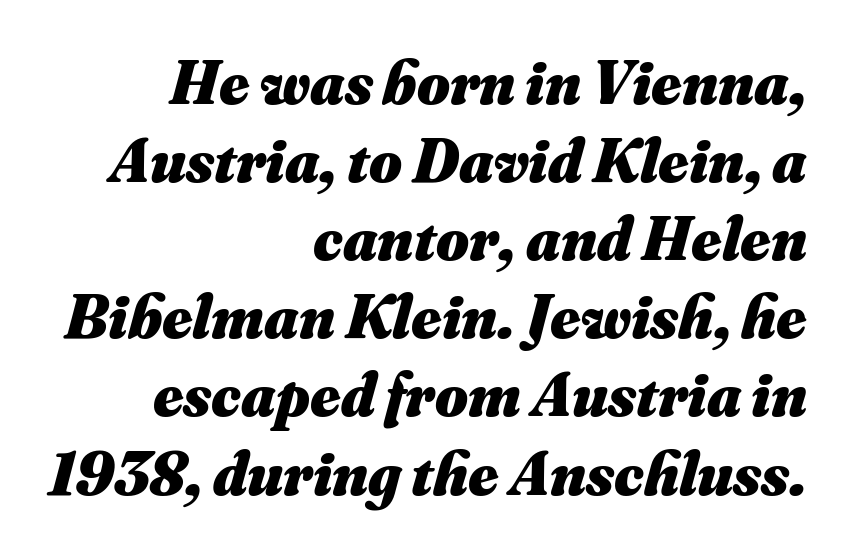
{"italic": "yes", "lean": "right", "slant_degrees": 16, "bold": "yes", "weight": "heavy", "width": "normal", "stroke_contrast": "medium", "x_height": "small", "monospaced": "no", "underline": "no", "align": "right", "line_spacing_ratio": 1.24, "letter_spacing": "normal", "letter_spacing_em": 0.0, "glyph_px": 63}
